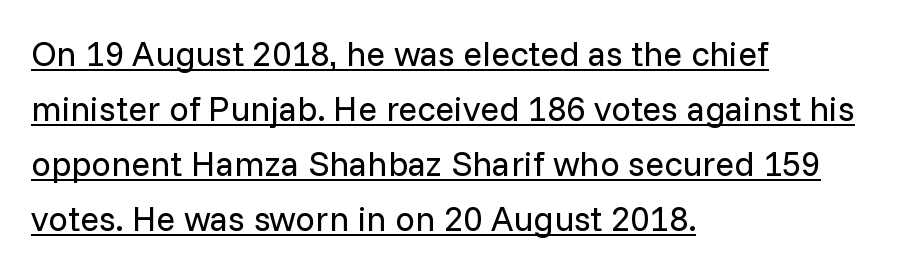
{"serif": "no", "italic": "no", "bold": "no", "weight": "regular", "width": "normal", "stroke_contrast": "low", "x_height": "medium", "monospaced": "no", "underline": "yes", "align": "left", "line_spacing": "normal", "line_spacing_ratio": 1.57, "letter_spacing": "normal", "letter_spacing_em": 0.0, "glyph_px": 35}
